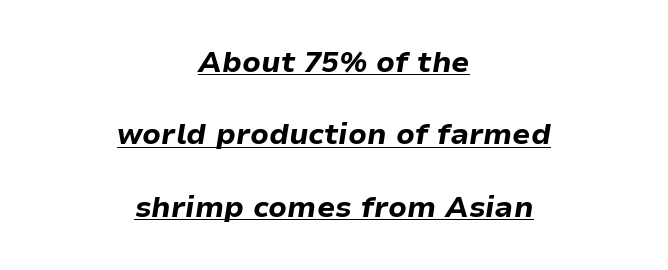
Q: Is the text bold? A: Yes.
Q: Is the text italic (slanted)? A: Yes, it leans right by about 9 degrees.
Q: Is the text underlined? A: Yes.
Q: How is the paragraph aligned? A: Centered.
Q: Is the spacing between letters normal or unusually wide? A: Normal.
Q: Is the spacing between lines tight, normal or loose? A: Loose.
Q: Width (condensed, normal, or wide)? A: Normal.
Q: Stroke contrast? A: Low.
Q: x-height? A: Medium.
Q: Monospaced? A: No.
